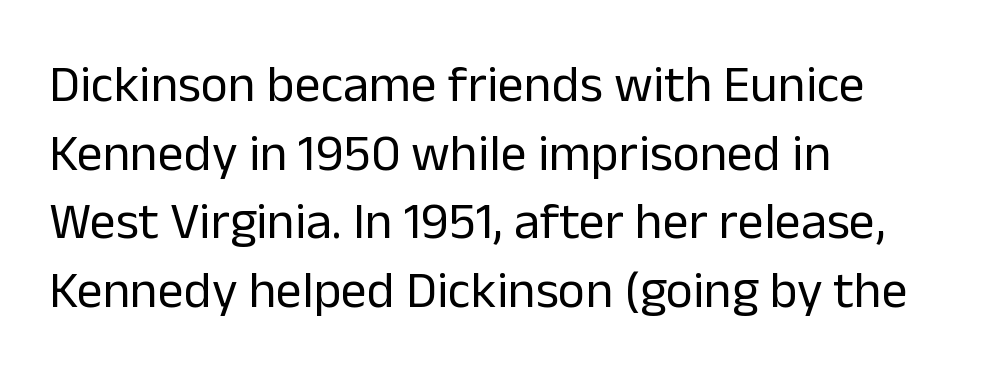
The lettering holds an erect, upright posture throughout. These lines keep a tight, regular rhythm from letter to letter. Lines of text with bare space underneath. Does the copy run flush right? No — it runs flush left. Bold? No — there's no thickening of the strokes. You could not count columns in this text — the font is proportionally spaced.
